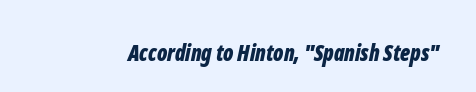
{"italic": "yes", "lean": "right", "slant_degrees": 12, "bold": "yes", "underline": "no", "letter_spacing": "normal", "letter_spacing_em": 0.0, "glyph_px": 22}
